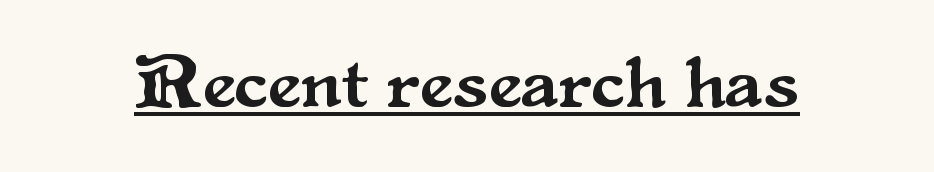
Q: Is the text italic (slanted)? A: No, it is upright.
Q: Is the typeface a serif or a sans-serif typeface? A: Serif.
Q: Is the text underlined? A: Yes.
Q: Is the spacing between letters normal or unusually wide? A: Normal.
Q: Width (condensed, normal, or wide)? A: Normal.
Q: Stroke contrast? A: Medium.
Q: x-height? A: Small.
Q: Monospaced? A: No.
